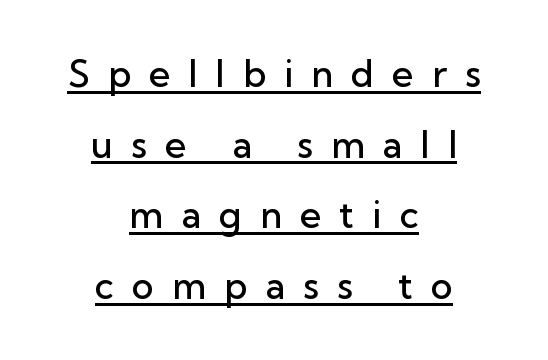
The paragraph has two soft edges and a firm central axis. The type sits square on the baseline with zero lean. This is the in-between weight designers call semibold or demi. Type style note: lacks serifs. Horizontal bands of white between lines are thick stripes.
